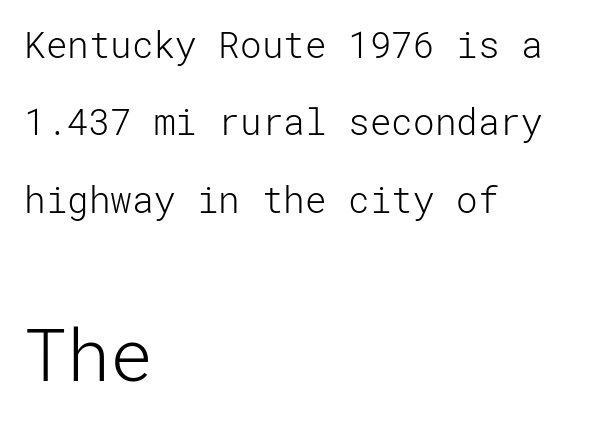
Q: Is the text bold? A: No.
Q: Is the text italic (slanted)? A: No, it is upright.
Q: Is the typeface a serif or a sans-serif typeface? A: Sans-serif.
Q: Is the text underlined? A: No.
Q: How is the paragraph aligned? A: Left-aligned.
Q: Is the spacing between letters normal or unusually wide? A: Normal.
Q: Is the spacing between lines tight, normal or loose? A: Loose.
Q: Which block of text is set in a larger size, the first (top) or the second (bottom)? A: The second (bottom) one.
Q: Width (condensed, normal, or wide)? A: Normal.
Q: Stroke contrast? A: Low.
Q: x-height? A: Medium.
